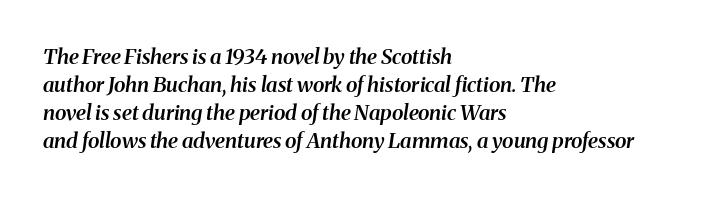
The space between consecutive lines is moderate. Strokes here are thickened, but only to semibold level. Honestly, there is no underline to notice here at all. These lines stack with their left ends in a neat column. In terms of posture, this sample is oblique.
